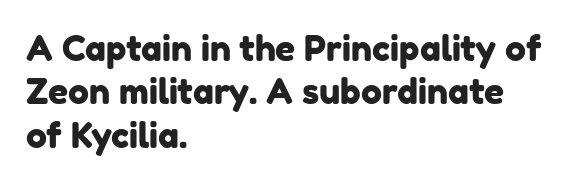
The image shows 35 px sans-serif type; set left-aligned, line spacing 1.24x, normal letter spacing, not underlined; low stroke contrast and a medium x-height.
